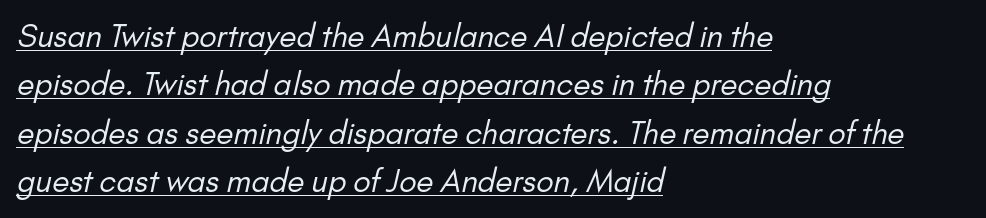
Beneath each row of characters lies a ruled line. Nothing unusual about the tracking: characters are spaced as the font intends. In CSS terms this would be text-align: left. Stroke mass is kept to a normal reading level or below. The passage shown stacks its lines at a standard gap.
